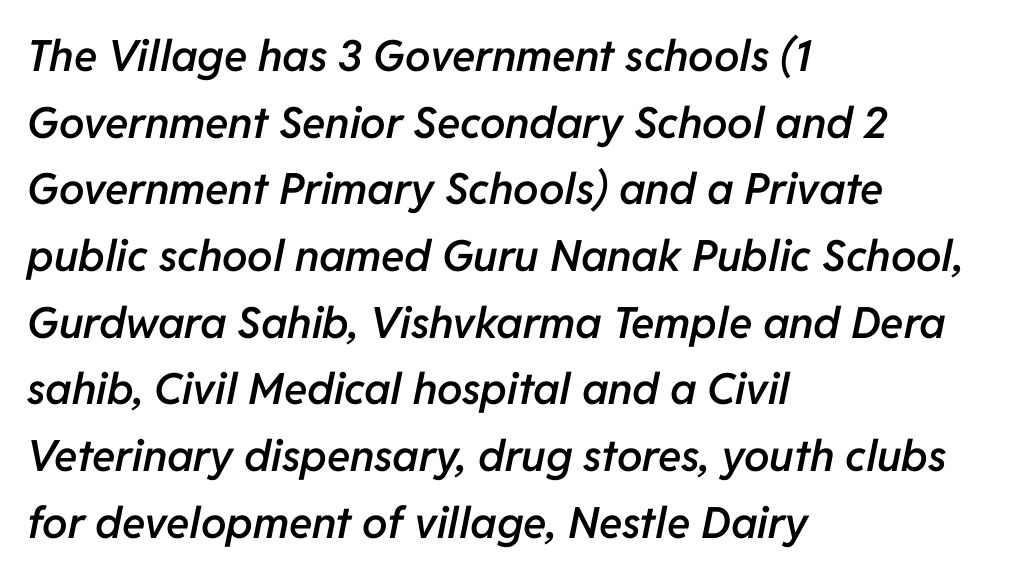
{"italic": "yes", "lean": "right", "slant_degrees": 11, "bold": "semi", "weight": "semibold", "width": "normal", "stroke_contrast": "low", "x_height": "medium", "monospaced": "no", "underline": "no", "align": "left", "line_spacing": "normal", "line_spacing_ratio": 1.55, "letter_spacing": "normal", "letter_spacing_em": 0.0, "glyph_px": 43}
